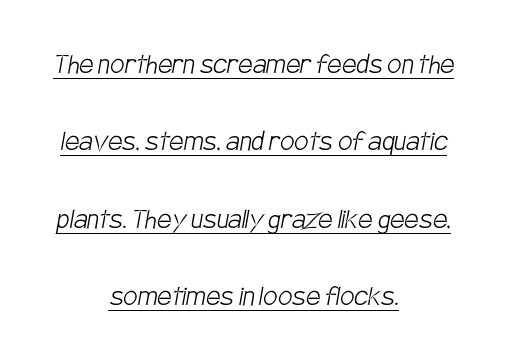
Q: Is the text bold? A: No.
Q: Is the typeface a serif or a sans-serif typeface? A: Sans-serif.
Q: Is the text underlined? A: Yes.
Q: How is the paragraph aligned? A: Centered.
Q: Is the spacing between letters normal or unusually wide? A: Normal.
Q: Is the spacing between lines tight, normal or loose? A: Loose.
Q: Width (condensed, normal, or wide)? A: Condensed.
Q: Stroke contrast? A: Low.
Q: x-height? A: Large.
Q: Monospaced? A: No.
